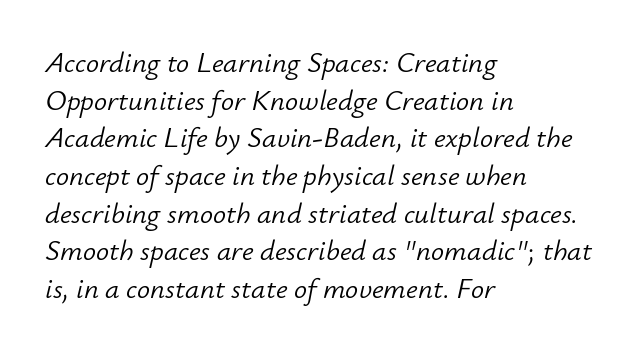
Posture: slanted. Casual observation: everything's shoved over to the left. The passage shown is typed in a proportional face where columns would drift. The cut favours lightness, reaching ordinary text weight at its darkest. These lines keep a tight, regular rhythm from letter to letter. If you measured baseline to baseline, you'd find a middling distance.
